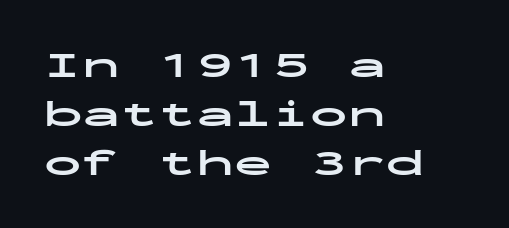
The space between consecutive lines is moderate. The horizontal fit of the characters is conventional and even. Rule under the text: the space is simply empty. This is the regular roman posture of the typeface. The sample has been set heavy, in full bold. Note the uniform advance width — an 'i' takes as much space as an 'm'.
